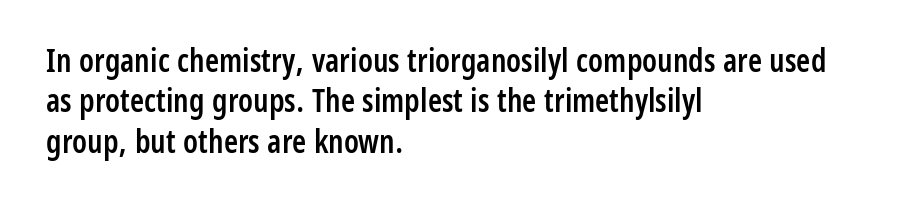
The face used here is proportionally spaced, like ordinary book or web type. Layout note: lines flush left. Rendered with straight, roman letterforms. Does extra space separate the letters? No, they use regular spacing. The type family on display is of the sans-serif kind.
